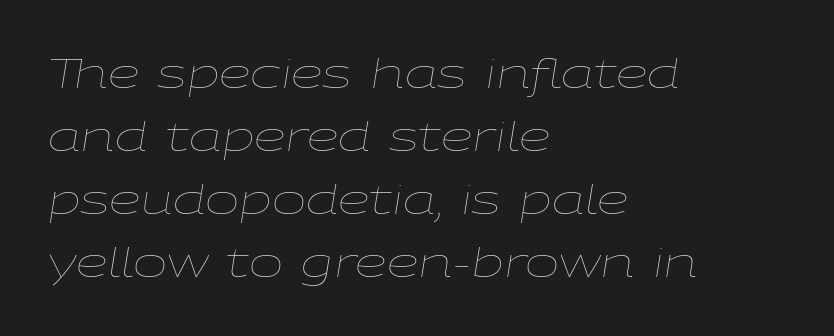
The lines in this sample share a left origin and differ only in where they stop. In terms of leading, this rendering sits right in the middle. Character widths vary here, with narrow letters taking less room than wide ones. What stands out about the letter spacing? Nothing — it is the standard amount. The passage shown is not bold in any degree.
